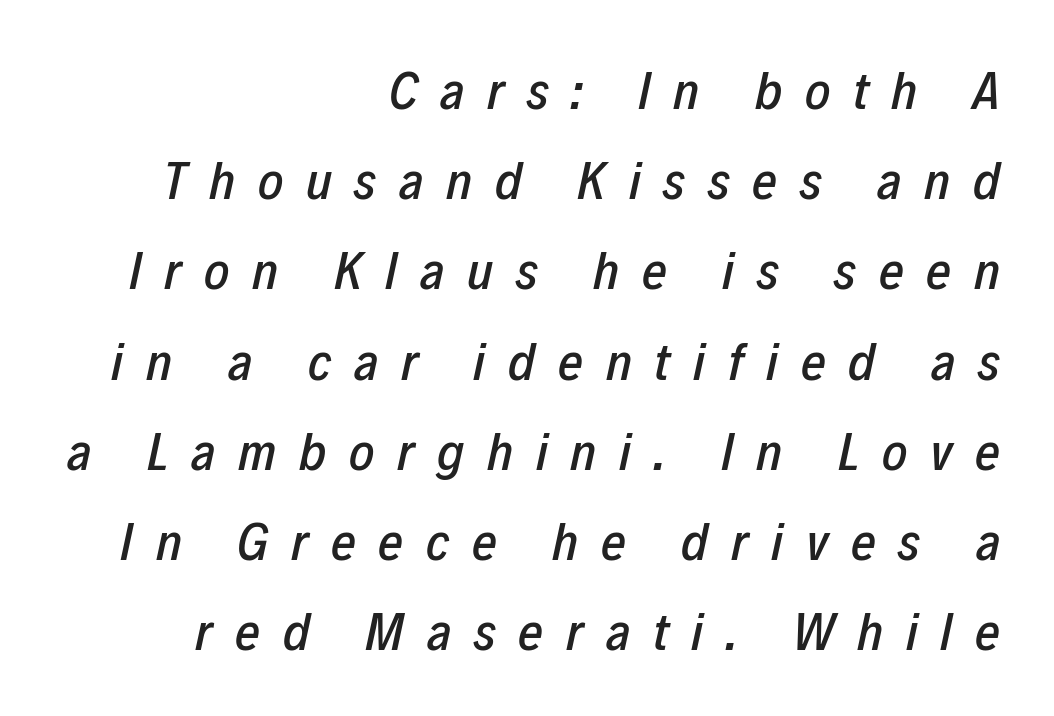
The image shows 54 px condensed type, italic (leaning right); set right-aligned, normal line spacing (1.67x), unusually wide letter spacing (+0.42 em), not underlined; low stroke contrast and a medium x-height.
